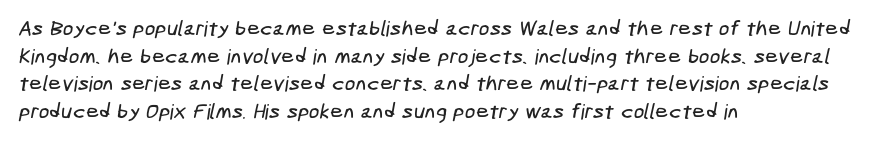
Q: Is the text underlined? A: No.
Q: How is the paragraph aligned? A: Left-aligned.
Q: Is the spacing between letters normal or unusually wide? A: Normal.
Q: Is the spacing between lines tight, normal or loose? A: Normal.
